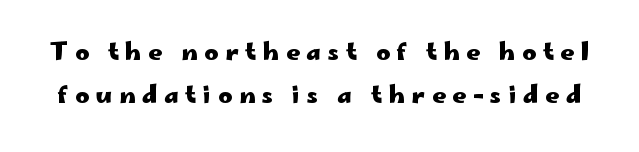
{"italic": "no", "bold": "yes", "underline": "no", "line_spacing_ratio": 1.79, "letter_spacing": "wide", "letter_spacing_em": 0.28, "glyph_px": 24}
